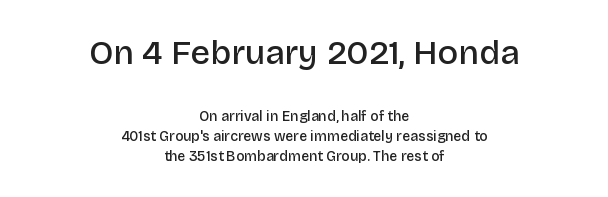
Size hierarchy here favors the leading block over the trailing one. Nobody drew a line under any word here. Horizontally, the lines are justified to the midpoint only. Every letter is mildly thick-stroked: semibold rather than bold.
